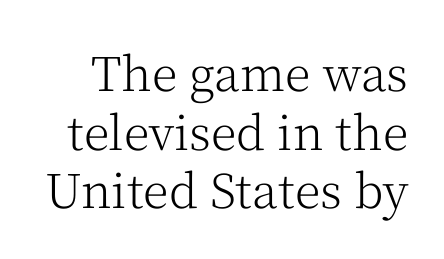
The image shows 47 px light serif type, upright; set normal line spacing (1.25x), normal letter spacing, not underlined; medium stroke contrast and a medium x-height.
